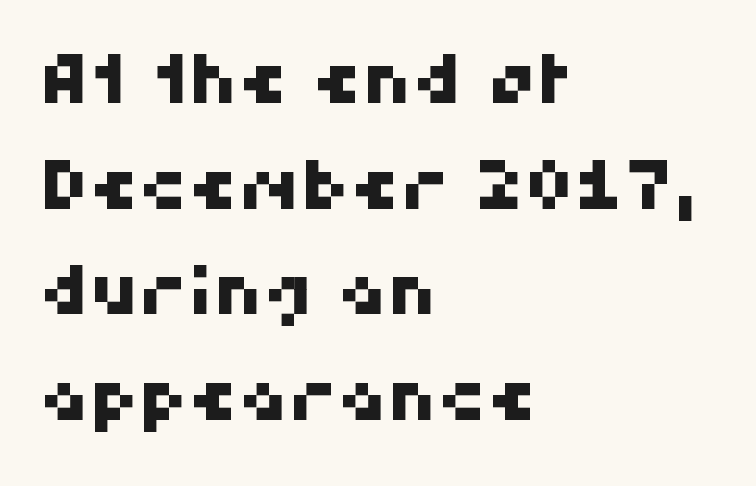
Between one letter and the next there's only the usual sliver of space. The passage shown is typed in a proportional face where columns would drift. The rendering uses a moderate line-height, typical for paragraphs. Is the block centered? No — it sits flush against the left margin. Check where the strokes stop: nothing finishes them off — pure sans. Letters rest on an invisible, unmarked baseline.
